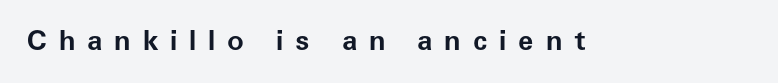
Q: Is the text bold? A: Yes.
Q: Is the text italic (slanted)? A: No, it is upright.
Q: Is the typeface a serif or a sans-serif typeface? A: Sans-serif.
Q: Is the text underlined? A: No.
Q: Is the spacing between letters normal or unusually wide? A: Unusually wide.
Q: Width (condensed, normal, or wide)? A: Normal.
Q: Stroke contrast? A: Low.
Q: x-height? A: Medium.
Q: Monospaced? A: No.
